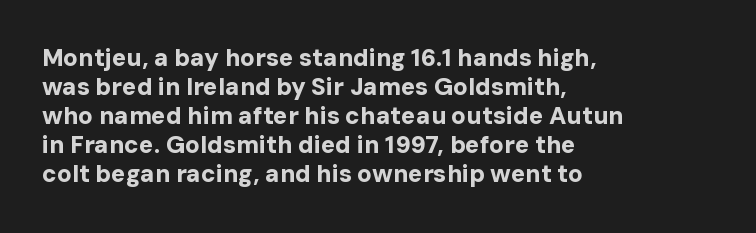
The image shows 24 px bold type, upright; set left-aligned, line spacing 1.21x, normal letter spacing, not underlined.
